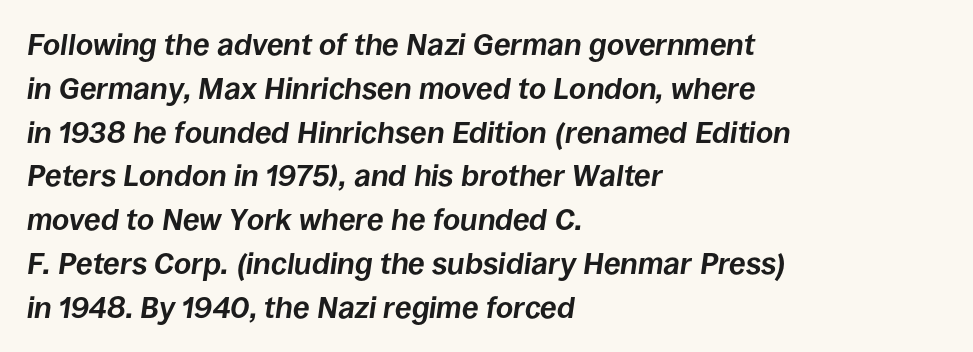
{"italic": "yes", "lean": "right", "slant_degrees": 8, "bold": "yes", "weight": "bold", "width": "normal", "stroke_contrast": "low", "x_height": "large", "monospaced": "no", "underline": "no", "align": "left", "line_spacing": "normal", "line_spacing_ratio": 1.46, "letter_spacing": "normal", "letter_spacing_em": 0.0, "glyph_px": 30}
